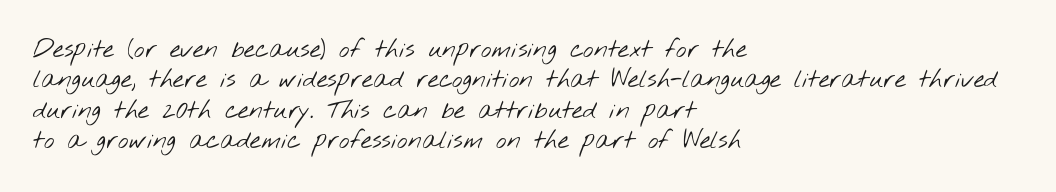
{"bold": "no", "underline": "no", "align": "left", "line_spacing_ratio": 1.22, "letter_spacing": "normal", "letter_spacing_em": 0.0, "glyph_px": 25}
